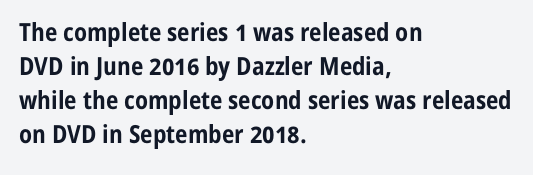
Just letters on the line, the space beneath them empty. No italicization has been applied; the sample stays upright. The rows are spaced the way most documents space them. The glyphs have the mass of a bold cut. Look at the tracking — it's just the regular setting, nothing added. Each line starts at the same left margin while the right side varies.
